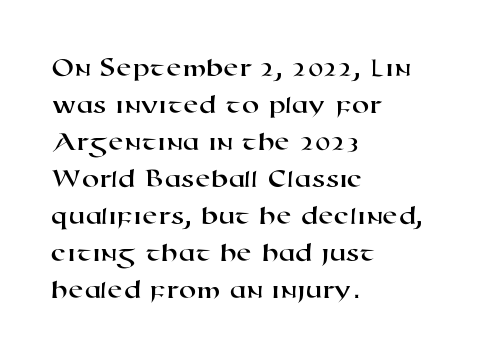
Q: Is the typeface a serif or a sans-serif typeface? A: Sans-serif.
Q: Is the text underlined? A: No.
Q: How is the paragraph aligned? A: Left-aligned.
Q: Is the spacing between letters normal or unusually wide? A: Normal.
Q: Is the spacing between lines tight, normal or loose? A: Normal.
Q: Width (condensed, normal, or wide)? A: Wide.
Q: Stroke contrast? A: High.
Q: x-height? A: Medium.
Q: Monospaced? A: No.
